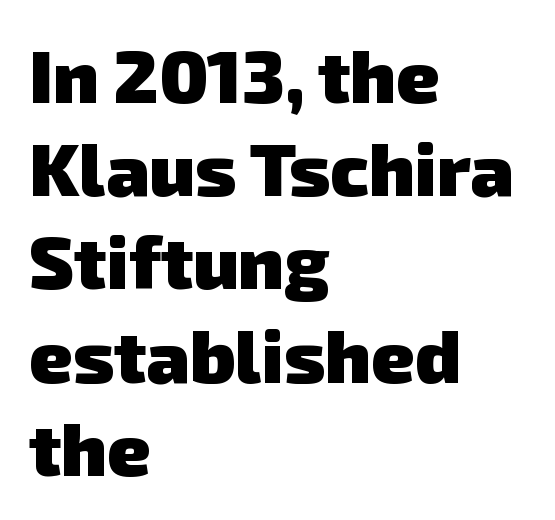
Q: Is the text bold? A: Yes.
Q: Is the typeface a serif or a sans-serif typeface? A: Sans-serif.
Q: Is the text underlined? A: No.
Q: How is the paragraph aligned? A: Left-aligned.
Q: Is the spacing between letters normal or unusually wide? A: Normal.
Q: Is the spacing between lines tight, normal or loose? A: Normal.
Q: Width (condensed, normal, or wide)? A: Normal.
Q: Stroke contrast? A: Low.
Q: x-height? A: Medium.
Q: Monospaced? A: No.
